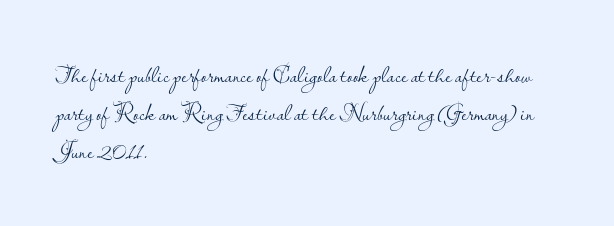
Q: Is the text bold? A: No.
Q: Is the text italic (slanted)? A: Yes.
Q: Is the text underlined? A: No.
Q: How is the paragraph aligned? A: Left-aligned.
Q: Is the spacing between letters normal or unusually wide? A: Normal.
Q: Is the spacing between lines tight, normal or loose? A: Normal.
